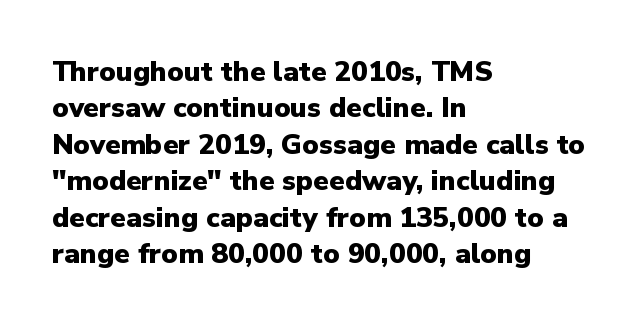
{"serif": "no", "italic": "no", "bold": "yes", "weight": "heavy", "width": "normal", "stroke_contrast": "low", "x_height": "medium", "monospaced": "no", "underline": "no", "align": "left", "line_spacing": "normal", "line_spacing_ratio": 1.3, "letter_spacing": "normal", "letter_spacing_em": 0.0, "glyph_px": 28}
